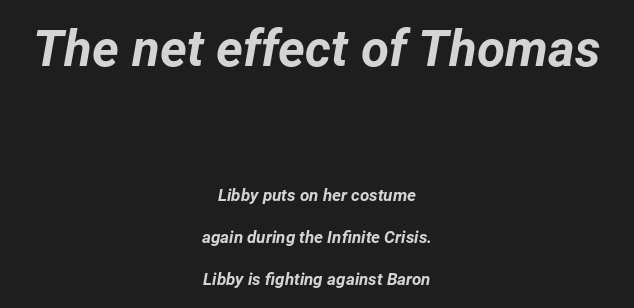
Q: Is the text bold? A: Yes.
Q: Is the text italic (slanted)? A: Yes, it leans right by about 12 degrees.
Q: Is the text underlined? A: No.
Q: How is the paragraph aligned? A: Centered.
Q: Is the spacing between letters normal or unusually wide? A: Normal.
Q: Is the spacing between lines tight, normal or loose? A: Loose.
Q: Which block of text is set in a larger size, the first (top) or the second (bottom)? A: The first (top) one.
Q: Width (condensed, normal, or wide)? A: Normal.
Q: Stroke contrast? A: Low.
Q: x-height? A: Medium.
Q: Monospaced? A: No.
